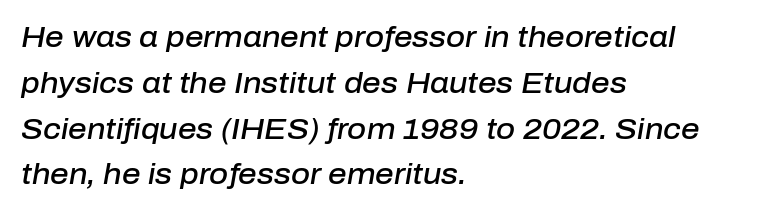
Summary of vertical rhythm: regular, with standard interline spacing. Would a proofreader flag this as italicized? Yes. The lines are quadded left. Check the space under the baseline: it is left empty. Each glyph is drawn with semibold strokes, heavier than normal yet not fully bold.
